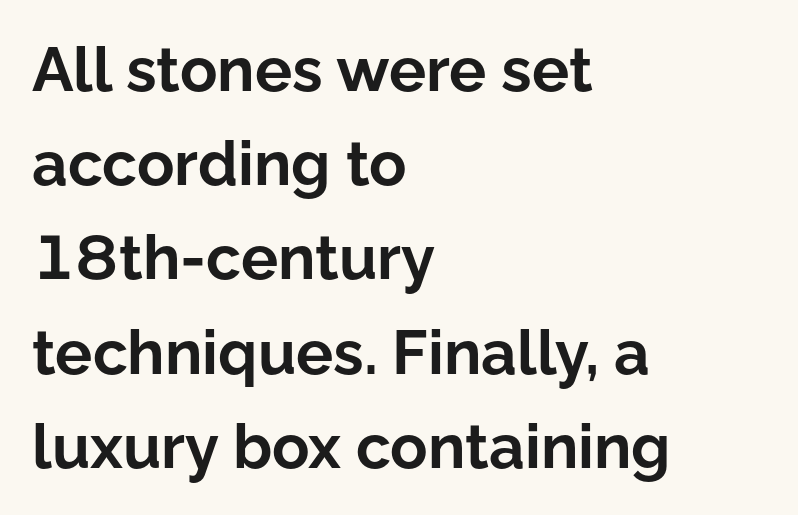
Look at the tracking — it's just the regular setting, nothing added. Where is the straight margin? On the left. This is sans-serif lettering, the kind often seen on screens and signage. Beneath every word, the page is bare. The lettering stays uniformly vertical, giving the passage a roman look. In terms of leading, this rendering sits right in the middle.
